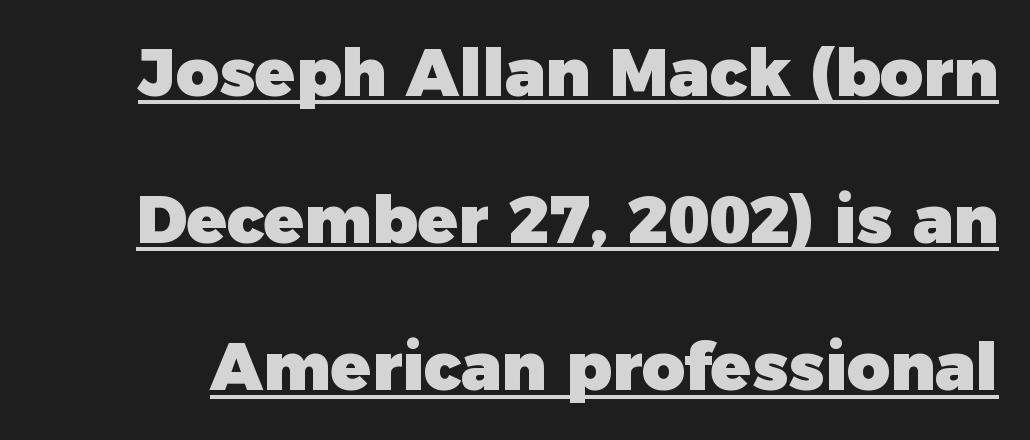
Leading: increased. Bold? Absolutely — the strokes are thick and heavy. A typesetter would label this face a sans. Spacing verdict: proportional, widths tailored to each character.
